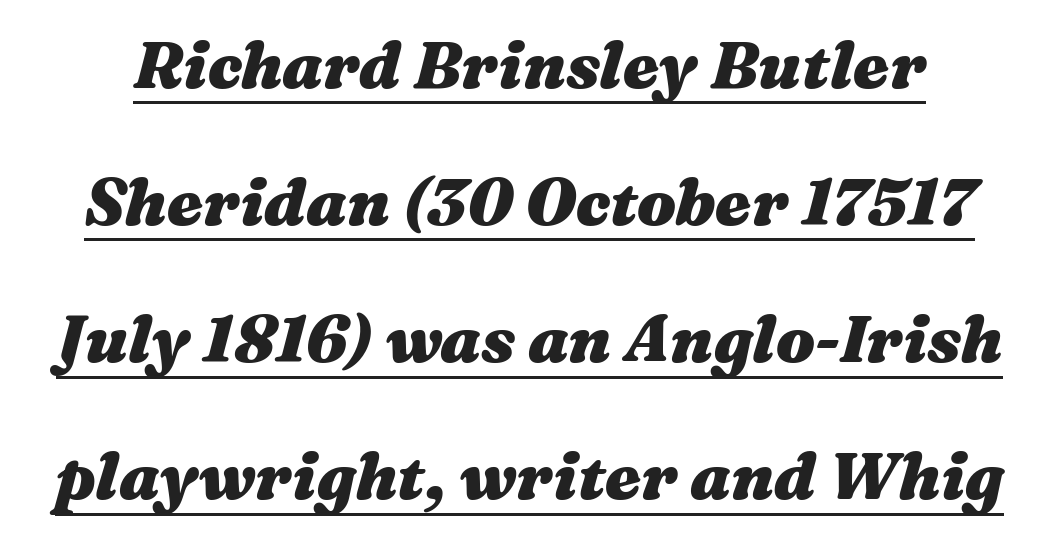
Q: Is the text bold? A: Yes.
Q: Is the text italic (slanted)? A: Yes, it leans right by about 16 degrees.
Q: Is the text underlined? A: Yes.
Q: Is the spacing between letters normal or unusually wide? A: Normal.
Q: Is the spacing between lines tight, normal or loose? A: Loose.
Q: Width (condensed, normal, or wide)? A: Wide.
Q: Stroke contrast? A: Medium.
Q: x-height? A: Medium.
Q: Monospaced? A: No.
